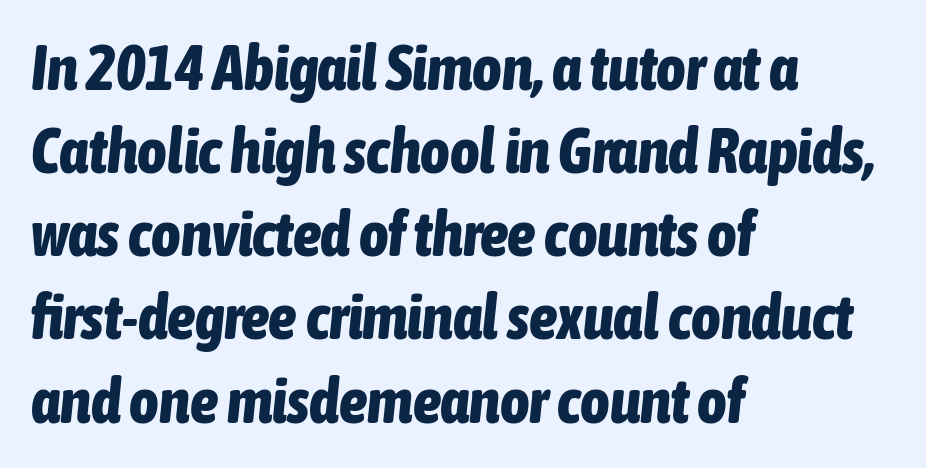
Q: Is the text bold? A: Yes.
Q: Is the text italic (slanted)? A: Yes, it leans right by about 6 degrees.
Q: Is the text underlined? A: No.
Q: How is the paragraph aligned? A: Left-aligned.
Q: Is the spacing between letters normal or unusually wide? A: Normal.
Q: Is the spacing between lines tight, normal or loose? A: Normal.
Q: Width (condensed, normal, or wide)? A: Condensed.
Q: Stroke contrast? A: Low.
Q: x-height? A: Medium.
Q: Monospaced? A: No.
